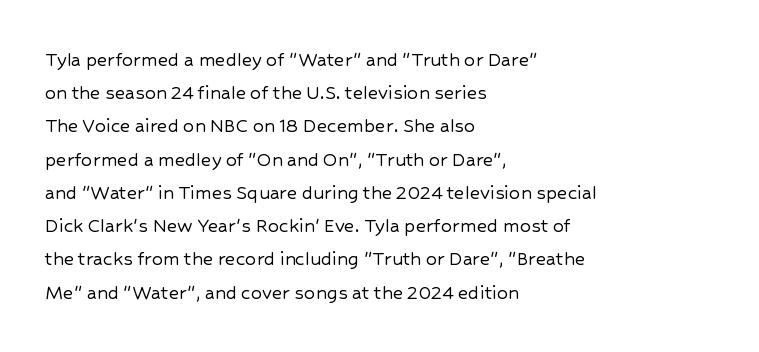
{"italic": "no", "underline": "no", "align": "left", "line_spacing": "normal", "line_spacing_ratio": 1.51, "letter_spacing": "normal", "letter_spacing_em": 0.0, "glyph_px": 22}
